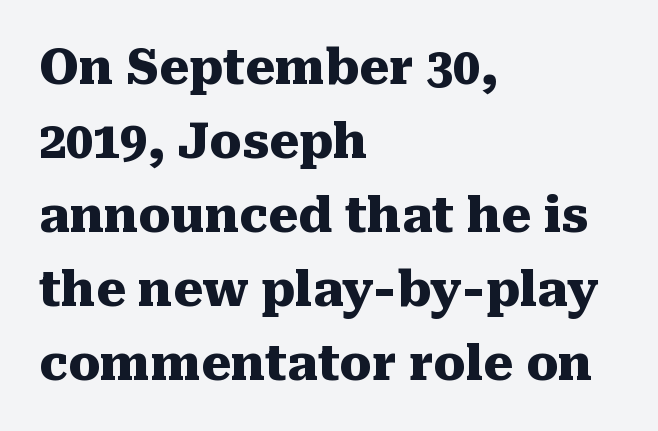
The image shows 48 px heavy serif type, upright; set left-aligned, normal line spacing (1.54x), normal letter spacing, not underlined; medium stroke contrast and a medium x-height.
